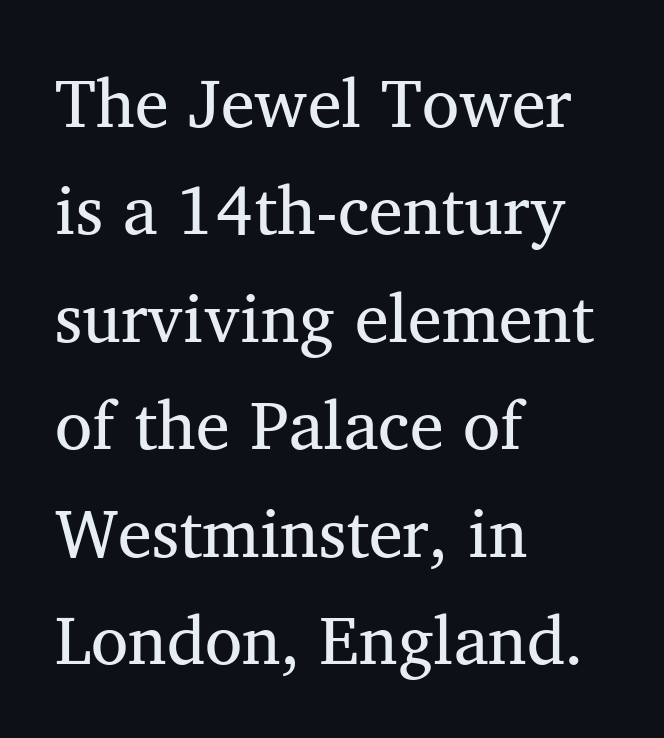
Are there feet on the stems? There are — it's a serif. A bare baseline throughout the passage. Italic: no, the glyphs are upright roman. Leftover space on each line is placed entirely after the last word. If you measured baseline to baseline, you'd find a middling distance.
